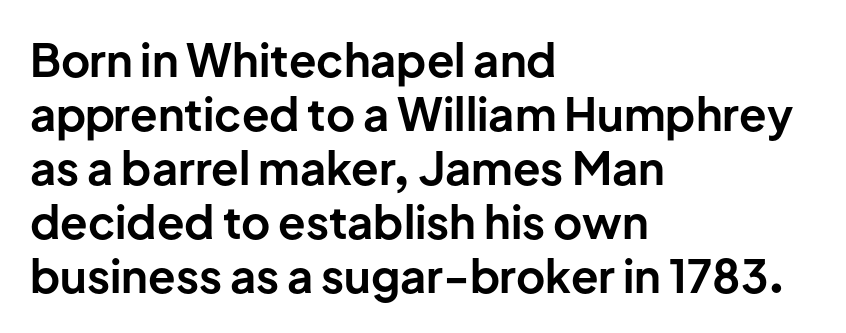
The image shows 45 px bold sans-serif type, upright; set left-aligned, line spacing 1.2x, normal letter spacing, not underlined; low stroke contrast and a medium x-height.
